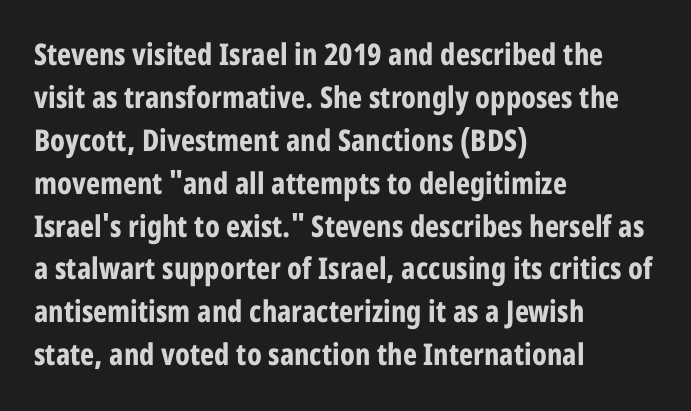
Q: Is the text bold? A: Yes.
Q: Is the text italic (slanted)? A: No, it is upright.
Q: Is the typeface a serif or a sans-serif typeface? A: Sans-serif.
Q: Is the text underlined? A: No.
Q: How is the paragraph aligned? A: Left-aligned.
Q: Is the spacing between letters normal or unusually wide? A: Normal.
Q: Is the spacing between lines tight, normal or loose? A: Normal.
Q: Width (condensed, normal, or wide)? A: Condensed.
Q: Stroke contrast? A: Low.
Q: x-height? A: Large.
Q: Monospaced? A: No.
